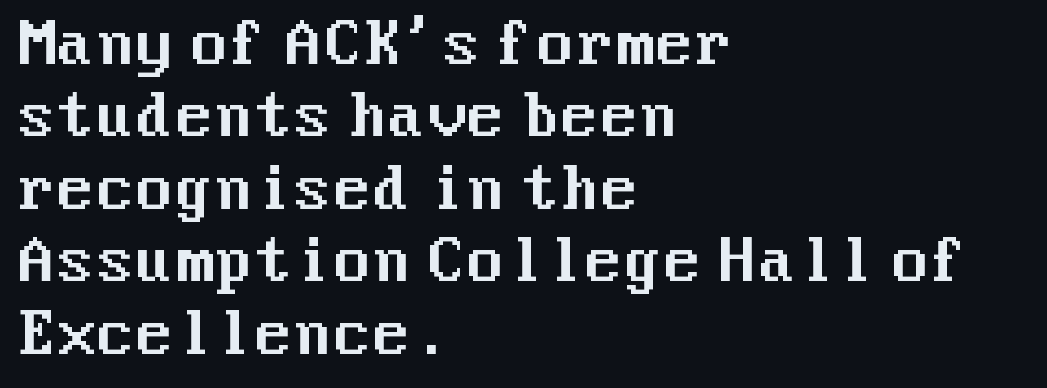
{"serif": "no", "italic": "no", "width": "normal", "stroke_contrast": "medium", "x_height": "medium", "underline": "no", "align": "left", "line_spacing": "normal", "line_spacing_ratio": 1.27, "letter_spacing": "normal", "letter_spacing_em": 0.0, "glyph_px": 57}
